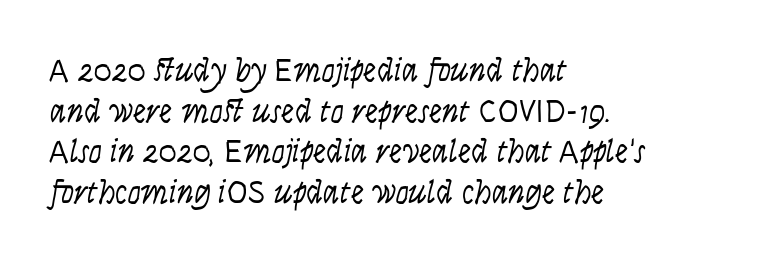
The face used here is proportionally spaced, like ordinary book or web type. Clear beneath every line of the passage. Check where the strokes stop: nothing finishes them off — pure sans. Left-aligned paragraph, ragged on the right. Honestly, the letter spacing is just normal — you wouldn't notice it.
